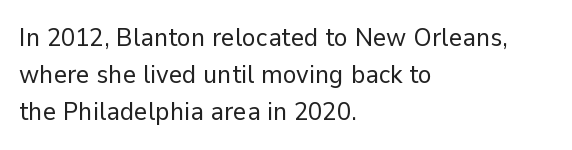
The image shows 26 px text type, upright; set left-aligned, normal line spacing (1.43x), normal letter spacing, not underlined.
